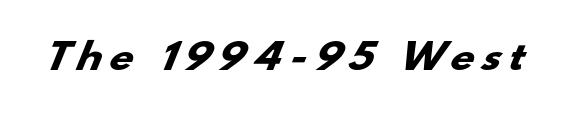
{"serif": "no", "bold": "yes", "weight": "heavy", "width": "wide", "stroke_contrast": "low", "x_height": "small", "monospaced": "no", "underline": "no", "letter_spacing": "wide", "letter_spacing_em": 0.25, "glyph_px": 35}
